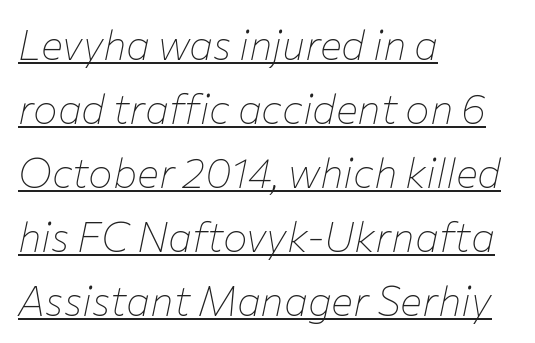
{"italic": "yes", "lean": "right", "slant_degrees": 12, "bold": "no", "weight": "thin", "width": "normal", "stroke_contrast": "low", "x_height": "medium", "monospaced": "no", "underline": "yes", "align": "left", "line_spacing": "normal", "line_spacing_ratio": 1.56, "letter_spacing": "normal", "letter_spacing_em": 0.0, "glyph_px": 41}
